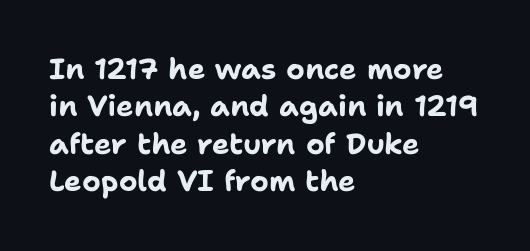
The image shows 29 px bold sans-serif type, upright; set left-aligned, normal line spacing (1.29x), normal letter spacing, not underlined; low stroke contrast and a medium x-height.
